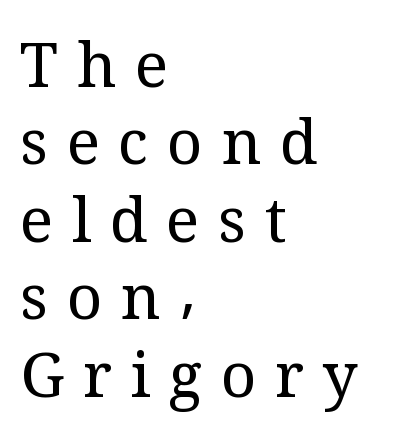
The image shows 62 px regular-weight serif type, upright; set left-aligned, normal line spacing (1.25x), unusually wide letter spacing (+0.3 em), not underlined; medium stroke contrast and a medium x-height.
